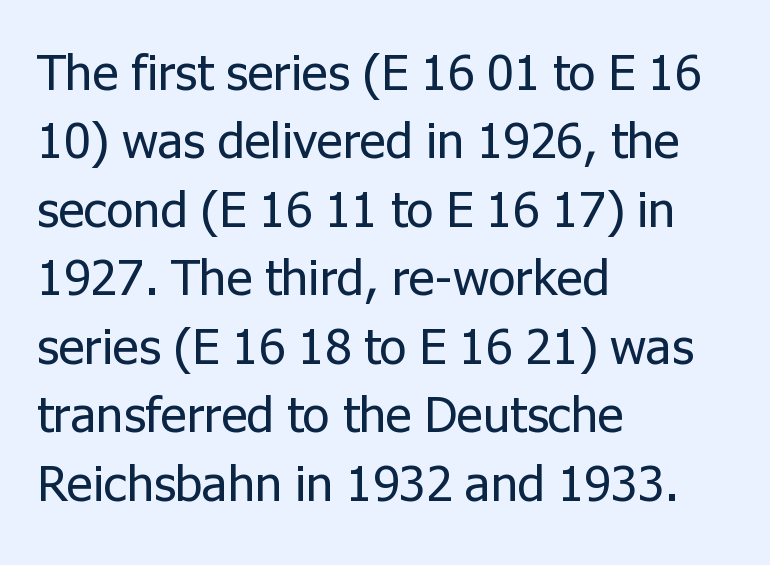
Q: Is the text bold? A: No.
Q: Is the text italic (slanted)? A: No, it is upright.
Q: Is the typeface a serif or a sans-serif typeface? A: Sans-serif.
Q: Is the text underlined? A: No.
Q: How is the paragraph aligned? A: Left-aligned.
Q: Is the spacing between letters normal or unusually wide? A: Normal.
Q: Is the spacing between lines tight, normal or loose? A: Normal.
Q: Width (condensed, normal, or wide)? A: Normal.
Q: Stroke contrast? A: Low.
Q: x-height? A: Medium.
Q: Monospaced? A: No.
